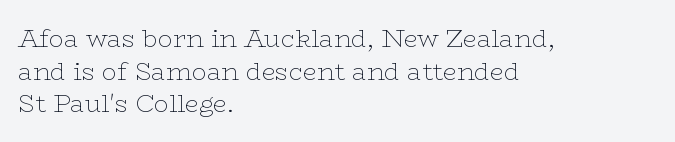
{"italic": "no", "bold": "no", "underline": "no", "align": "left", "line_spacing": "normal", "line_spacing_ratio": 1.31, "letter_spacing": "normal", "letter_spacing_em": 0.0, "glyph_px": 25}
